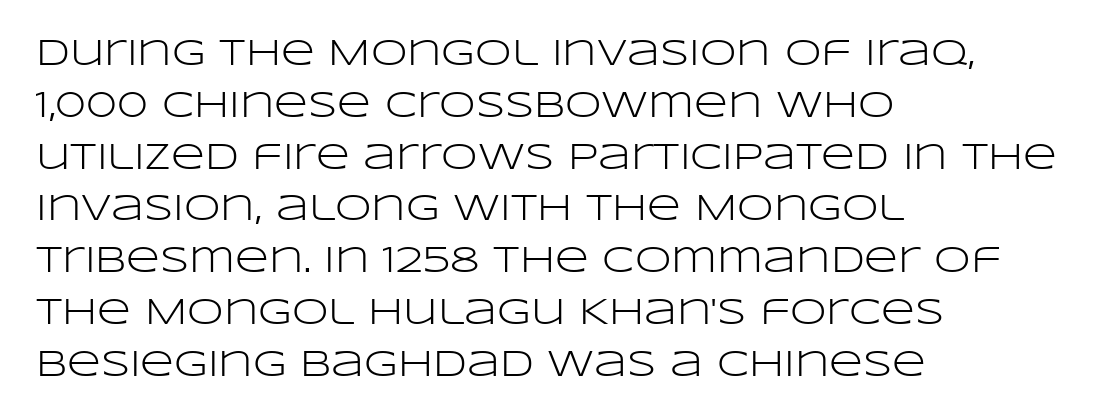
The image shows 37 px light, wide sans-serif type, upright; set left-aligned, normal line spacing (1.4x), normal letter spacing, not underlined; low stroke contrast and a large x-height.
